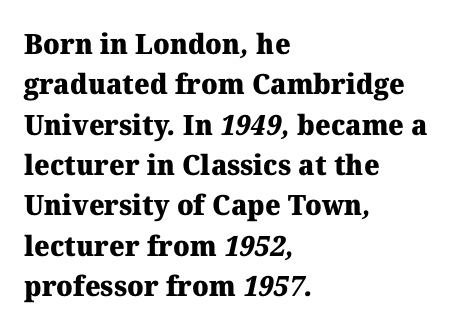
The image shows 28 px heavy serif type; set left-aligned, normal line spacing (1.44x), normal letter spacing, not underlined; medium stroke contrast and a medium x-height.
